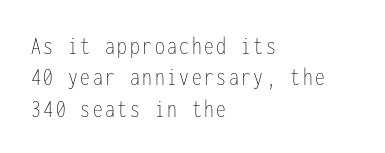
A classic flush-left, rag-right setting is used for this passage. No heavy texture on the line: the type isn't bold. The gap between lines stays unmarked. Do the letters lean? They stand straight.
